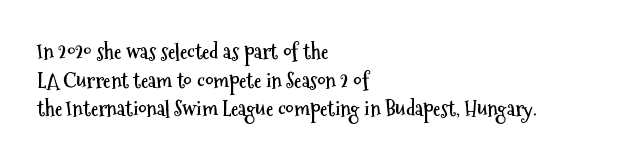
Notice how descenders clear the ascenders below comfortably — that's standard leading. Clear beneath every line of the passage. These lines are set flush left with a ragged right edge. The type sits square on the baseline with zero lean. Each word holds together tightly as a unit, with standard inter-letter gaps.
